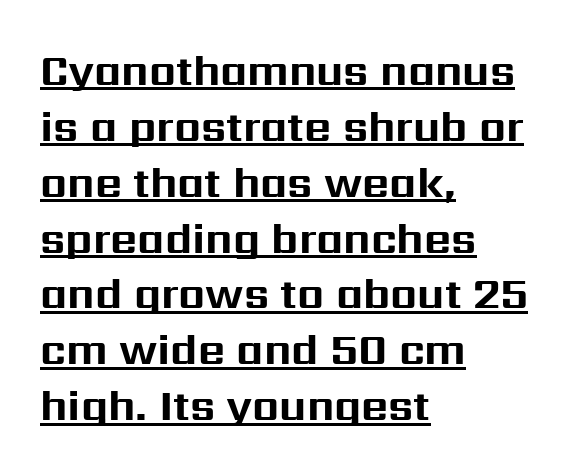
The image shows 42 px bold sans-serif type, upright; set left-aligned, normal line spacing (1.33x), normal letter spacing, underlined; medium stroke contrast and a medium x-height.
